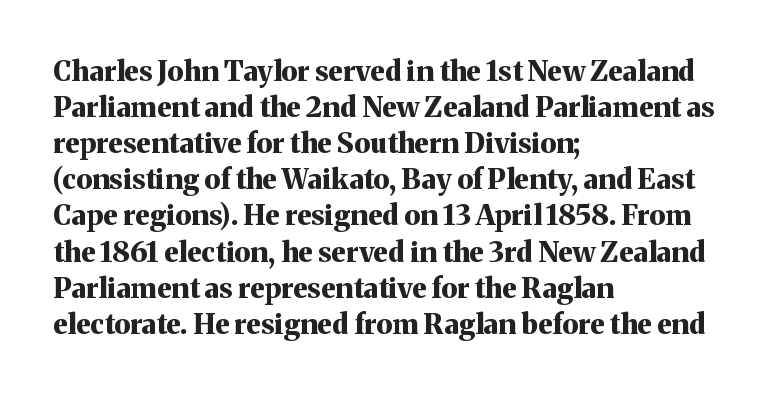
{"serif": "yes", "italic": "no", "bold": "yes", "weight": "bold", "width": "normal", "stroke_contrast": "medium", "x_height": "medium", "monospaced": "no", "underline": "no", "align": "left", "line_spacing": "normal", "line_spacing_ratio": 1.29, "letter_spacing": "normal", "letter_spacing_em": 0.0, "glyph_px": 28}
